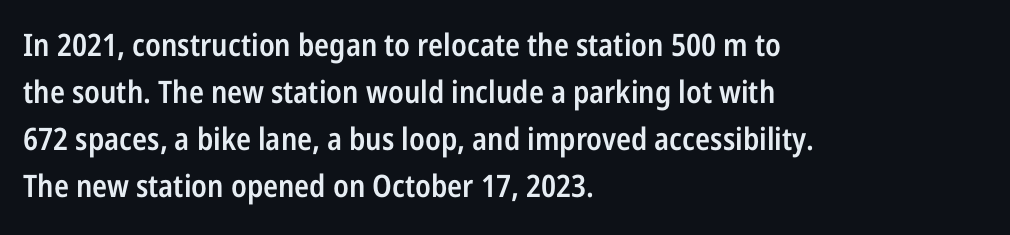
The line-height multiplier appears to be the usual default. Regarding serifs, this sample does without them. A classic flush-left, rag-right setting is used for this passage. Each letter keeps its own natural width here, so spacing adapts to shape.
